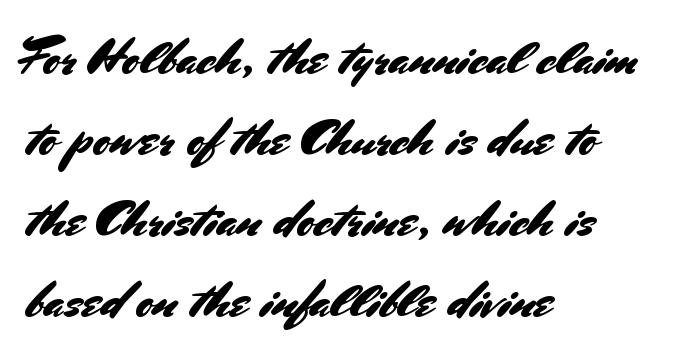
Q: Is the text italic (slanted)? A: Yes.
Q: Is the typeface a serif or a sans-serif typeface? A: Sans-serif.
Q: Is the text underlined? A: No.
Q: How is the paragraph aligned? A: Left-aligned.
Q: Is the spacing between letters normal or unusually wide? A: Normal.
Q: Is the spacing between lines tight, normal or loose? A: Normal.
Q: Width (condensed, normal, or wide)? A: Normal.
Q: Stroke contrast? A: Medium.
Q: x-height? A: Small.
Q: Monospaced? A: No.
